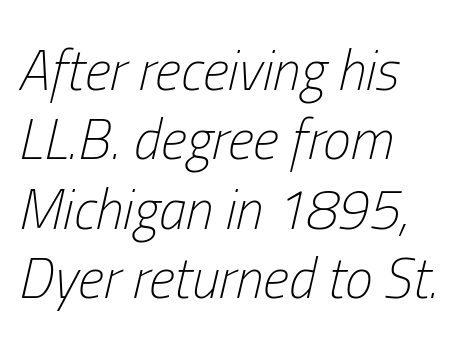
Q: Is the text bold? A: No.
Q: Is the text italic (slanted)? A: Yes, it leans right by about 13 degrees.
Q: Is the text underlined? A: No.
Q: How is the paragraph aligned? A: Left-aligned.
Q: Is the spacing between letters normal or unusually wide? A: Normal.
Q: Width (condensed, normal, or wide)? A: Condensed.
Q: Stroke contrast? A: Low.
Q: x-height? A: Medium.
Q: Monospaced? A: No.
